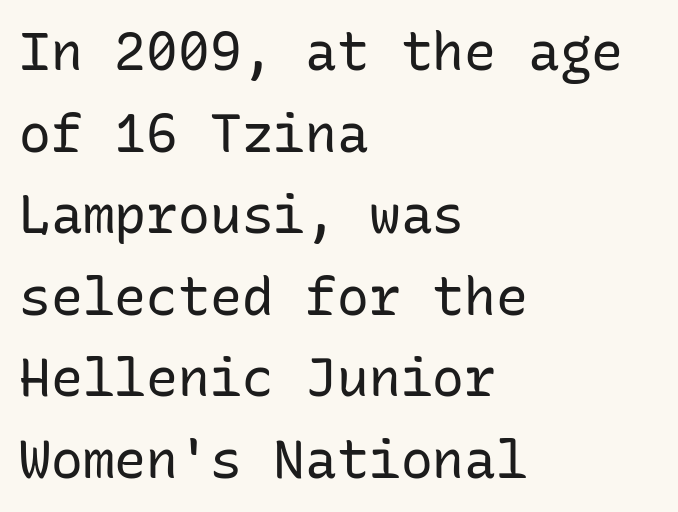
{"serif": "no", "italic": "no", "bold": "no", "weight": "regular", "width": "normal", "stroke_contrast": "low", "x_height": "medium", "monospaced": "yes", "underline": "no", "align": "left", "line_spacing": "normal", "line_spacing_ratio": 1.54, "letter_spacing": "normal", "letter_spacing_em": 0.0, "glyph_px": 53}
